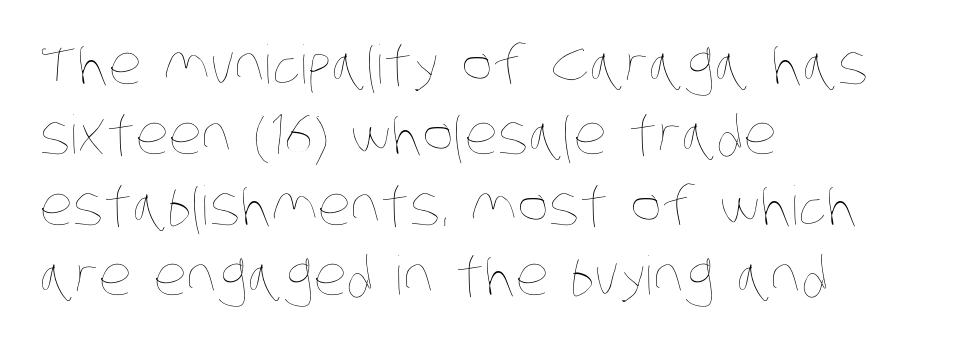
{"bold": "no", "weight": "thin", "width": "condensed", "stroke_contrast": "low", "x_height": "large", "monospaced": "no", "underline": "no", "align": "left", "line_spacing": "normal", "line_spacing_ratio": 1.33, "letter_spacing": "normal", "letter_spacing_em": 0.0, "glyph_px": 53}
